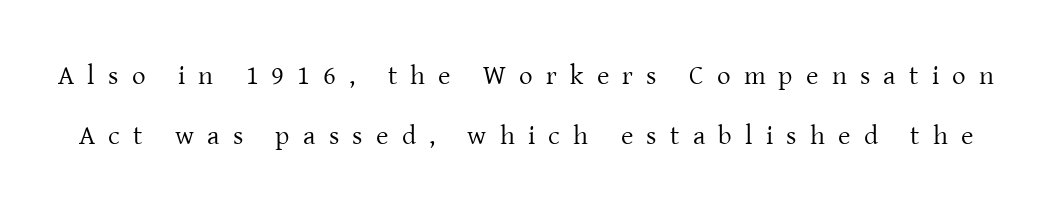
Compared with typical body copy, the letter spacing here is much looser. Only glyphs here, with clear space below each row. What's the leading like? Stretched, with rows far apart. You can tell it's not italic because the verticals are truly vertical.
